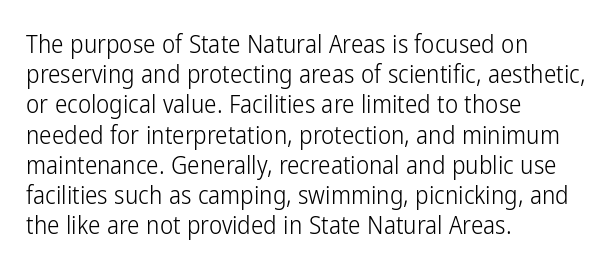
In terms of posture, this sample is upright. The rendering keeps characters at their native spacing. Caption: face not bold, strokes unweighted. The string is rendered with underlining switched off. Horizontal alignment here is leftward, the default for most running prose.
